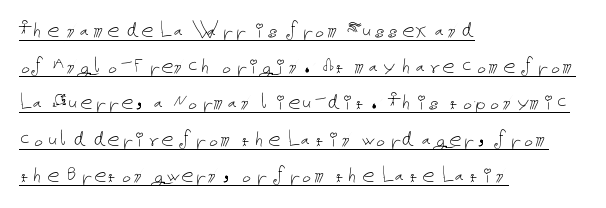
The image shows 24 px text type, upright; set left-aligned, normal line spacing (1.51x), normal letter spacing, underlined.
